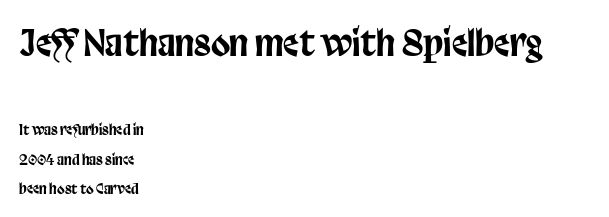
Each letter keeps its own natural width here, so spacing adapts to shape. It's the straight-up-and-down kind of type. The foot of each line stays bare and open. There is no visible air inserted between adjacent glyphs. Caption: upper text group enlarged, lower text group reduced.
